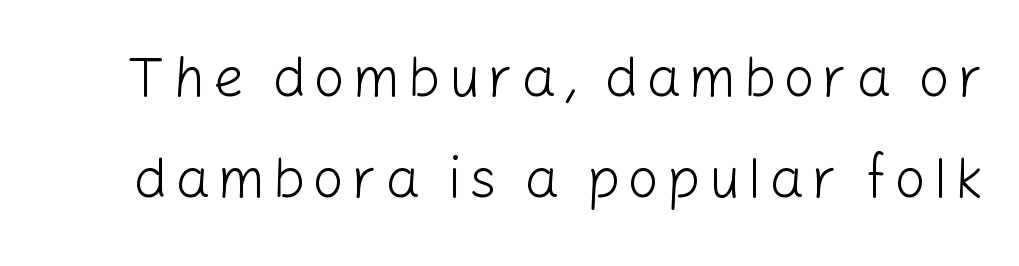
{"serif": "no", "italic": "no", "bold": "no", "weight": "light", "width": "normal", "stroke_contrast": "low", "x_height": "medium", "monospaced": "no", "underline": "no", "line_spacing_ratio": 1.83, "glyph_px": 55}
